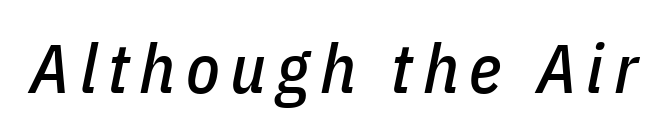
{"italic": "yes", "lean": "right", "slant_degrees": 11, "width": "condensed", "stroke_contrast": "low", "x_height": "medium", "monospaced": "no", "underline": "no", "glyph_px": 69}
